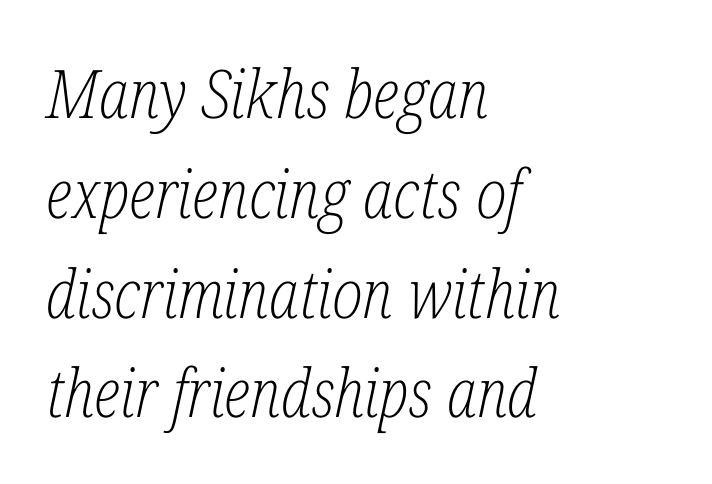
Q: Is the text bold? A: No.
Q: Is the text italic (slanted)? A: Yes, it leans right by about 12 degrees.
Q: Is the typeface a serif or a sans-serif typeface? A: Serif.
Q: Is the text underlined? A: No.
Q: How is the paragraph aligned? A: Left-aligned.
Q: Is the spacing between letters normal or unusually wide? A: Normal.
Q: Is the spacing between lines tight, normal or loose? A: Normal.
Q: Width (condensed, normal, or wide)? A: Condensed.
Q: Stroke contrast? A: Low.
Q: x-height? A: Medium.
Q: Monospaced? A: No.
